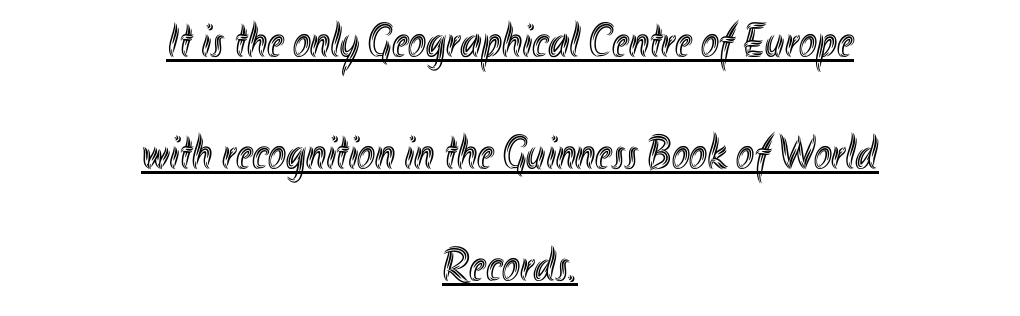
Q: Is the text italic (slanted)? A: Yes.
Q: Is the text underlined? A: Yes.
Q: How is the paragraph aligned? A: Centered.
Q: Is the spacing between letters normal or unusually wide? A: Normal.
Q: Is the spacing between lines tight, normal or loose? A: Loose.
Q: Width (condensed, normal, or wide)? A: Condensed.
Q: x-height? A: Small.
Q: Monospaced? A: No.
